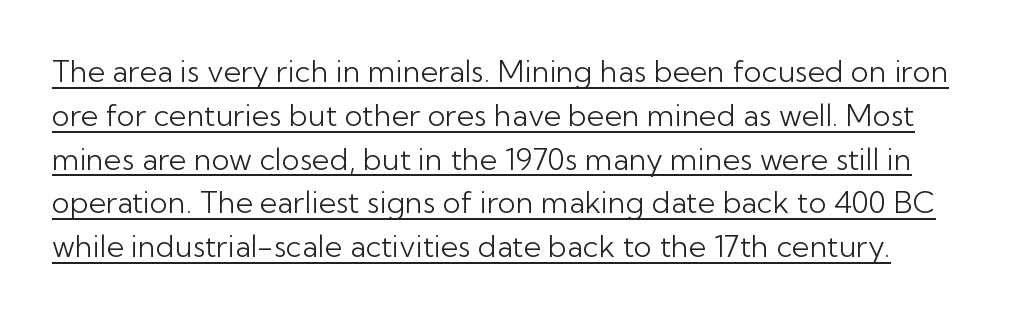
{"serif": "no", "italic": "no", "bold": "no", "weight": "light", "width": "normal", "stroke_contrast": "low", "x_height": "medium", "monospaced": "no", "underline": "yes", "line_spacing": "normal", "line_spacing_ratio": 1.46, "letter_spacing": "normal", "letter_spacing_em": 0.0, "glyph_px": 30}
